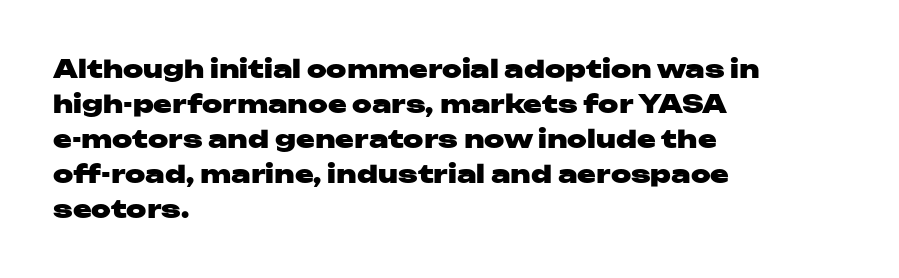
Q: Is the text bold? A: Yes.
Q: Is the text italic (slanted)? A: No, it is upright.
Q: Is the text underlined? A: No.
Q: How is the paragraph aligned? A: Left-aligned.
Q: Is the spacing between letters normal or unusually wide? A: Normal.
Q: Is the spacing between lines tight, normal or loose? A: Normal.
